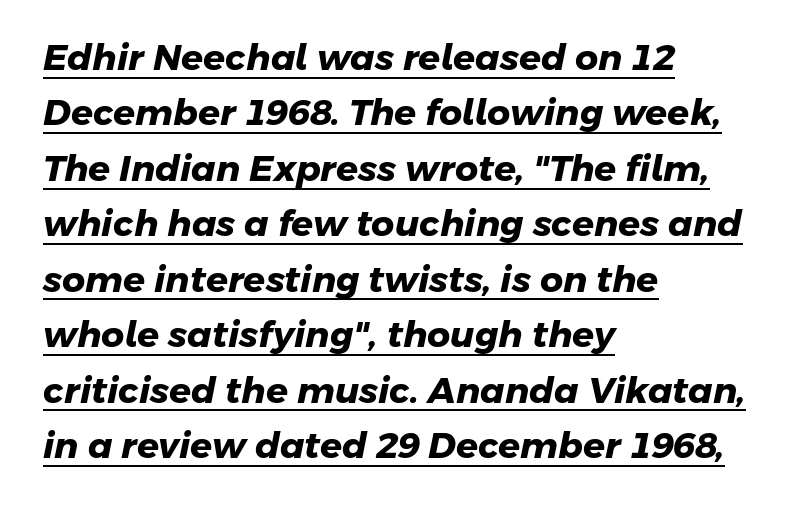
Q: Is the text bold? A: Yes.
Q: Is the typeface a serif or a sans-serif typeface? A: Sans-serif.
Q: Is the text underlined? A: Yes.
Q: How is the paragraph aligned? A: Left-aligned.
Q: Is the spacing between letters normal or unusually wide? A: Normal.
Q: Is the spacing between lines tight, normal or loose? A: Normal.
Q: Width (condensed, normal, or wide)? A: Normal.
Q: Stroke contrast? A: Low.
Q: x-height? A: Medium.
Q: Monospaced? A: No.
